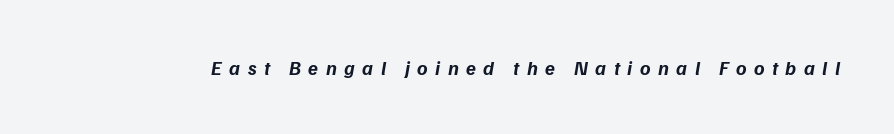
Q: Is the text bold? A: Yes.
Q: Is the text underlined? A: No.
Q: Is the spacing between letters normal or unusually wide? A: Unusually wide.
